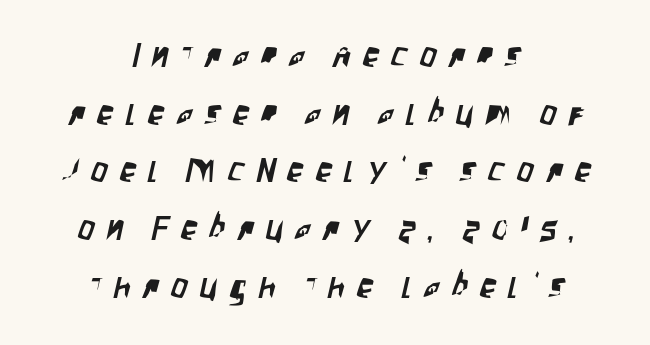
Q: Is the typeface a serif or a sans-serif typeface? A: Sans-serif.
Q: Is the text underlined? A: No.
Q: How is the paragraph aligned? A: Centered.
Q: Is the spacing between letters normal or unusually wide? A: Unusually wide.
Q: Width (condensed, normal, or wide)? A: Condensed.
Q: Stroke contrast? A: Low.
Q: x-height? A: Large.
Q: Monospaced? A: No.
